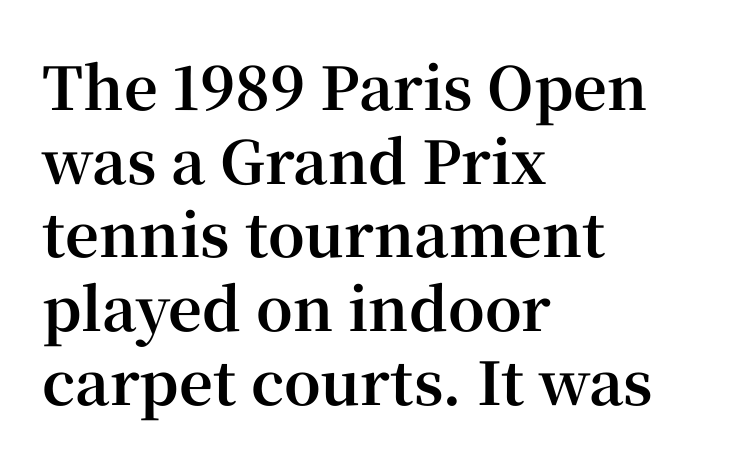
{"serif": "yes", "italic": "no", "bold": "yes", "weight": "bold", "width": "normal", "stroke_contrast": "high", "x_height": "medium", "monospaced": "no", "underline": "no", "align": "left", "line_spacing": "normal", "line_spacing_ratio": 1.25, "letter_spacing": "normal", "letter_spacing_em": 0.0, "glyph_px": 59}
